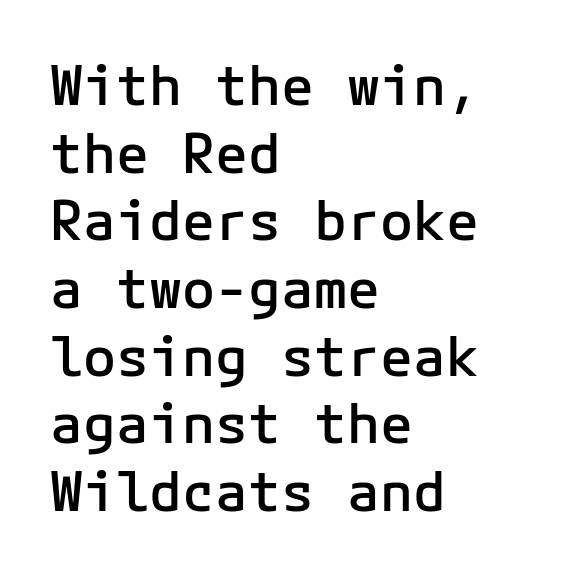
Style check: upright. Students, note that the glyphs here touch the page at normal intervals. This is the in-between weight designers call semibold or demi. A bare baseline throughout the passage. A sans-serif font was chosen for this passage.
